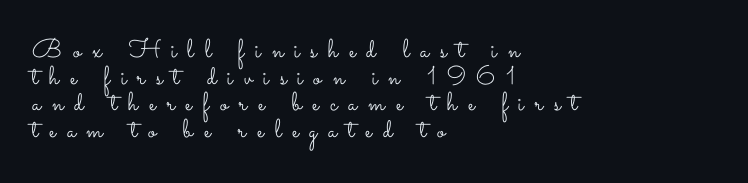
How would I describe the line gaps? Narrow and economical. A typesetter would call this heavily tracked-out type. Bold? No — there's no thickening of the strokes. Compared with a centered layout, this one pins lines to the left instead. Check the space under the baseline: it is left empty.
